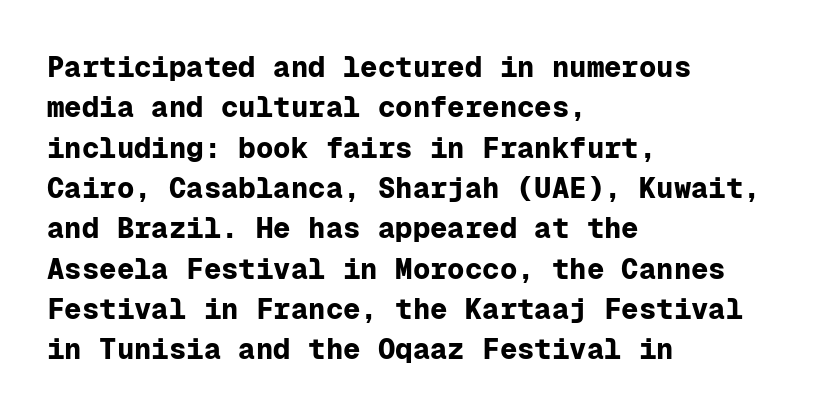
Q: Is the text bold? A: Yes.
Q: Is the text italic (slanted)? A: No, it is upright.
Q: Is the typeface a serif or a sans-serif typeface? A: Sans-serif.
Q: Is the text underlined? A: No.
Q: How is the paragraph aligned? A: Left-aligned.
Q: Is the spacing between letters normal or unusually wide? A: Normal.
Q: Is the spacing between lines tight, normal or loose? A: Normal.
Q: Width (condensed, normal, or wide)? A: Normal.
Q: Stroke contrast? A: Low.
Q: x-height? A: Medium.
Q: Monospaced? A: Yes.
